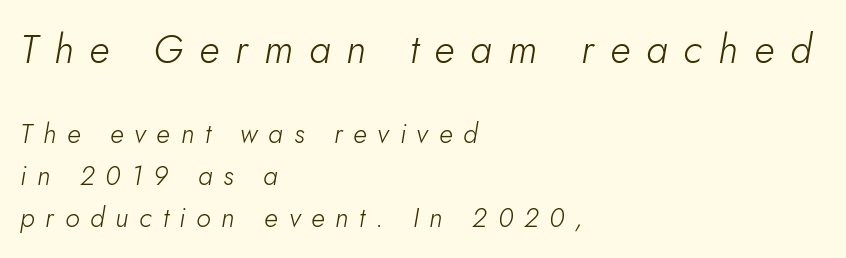
The image shows 40 px light type, italic (leaning right); set left-aligned, normal line spacing (1.55x), unusually wide letter spacing (+0.4 em), not underlined; the first (top) block is 1.48x larger; low stroke contrast and a small x-height.
